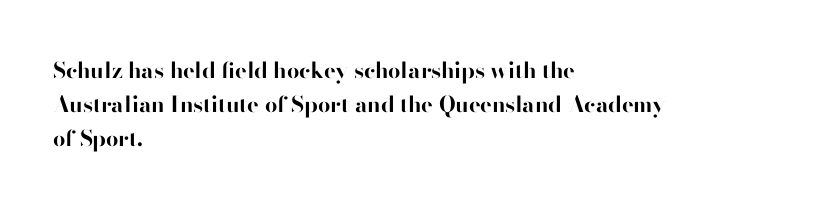
Q: Is the text bold? A: Yes.
Q: Is the text italic (slanted)? A: No, it is upright.
Q: Is the text underlined? A: No.
Q: How is the paragraph aligned? A: Left-aligned.
Q: Is the spacing between letters normal or unusually wide? A: Normal.
Q: Is the spacing between lines tight, normal or loose? A: Normal.
